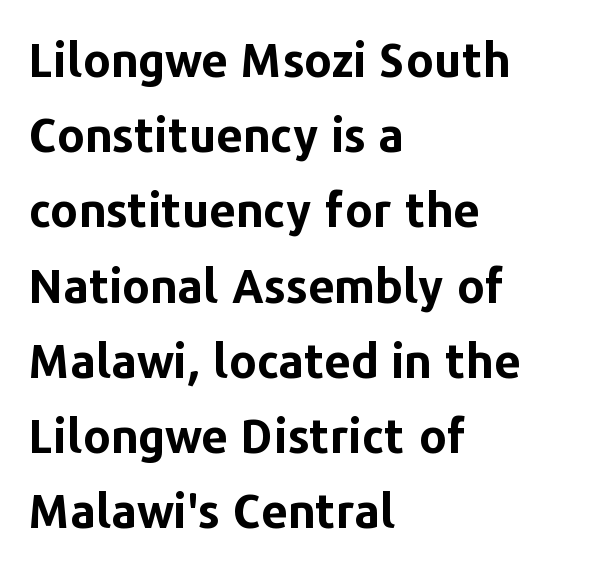
The image shows 47 px bold sans-serif type, upright; set left-aligned, normal line spacing (1.6x), normal letter spacing, not underlined; low stroke contrast and a medium x-height.
